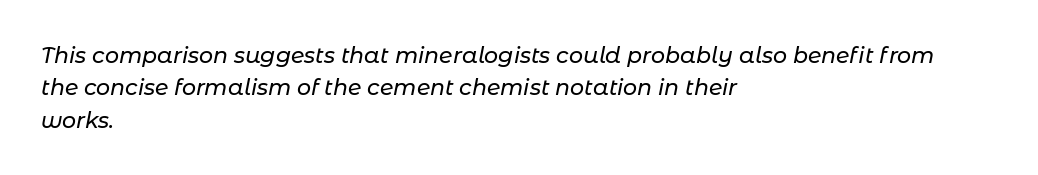
Has an underline been added? It has not. The passage shown stacks its lines at a standard gap. These lines were composed using italics. The type is set solid horizontally, with unmodified tracking. The rendering anchors every line to the left-hand side.
